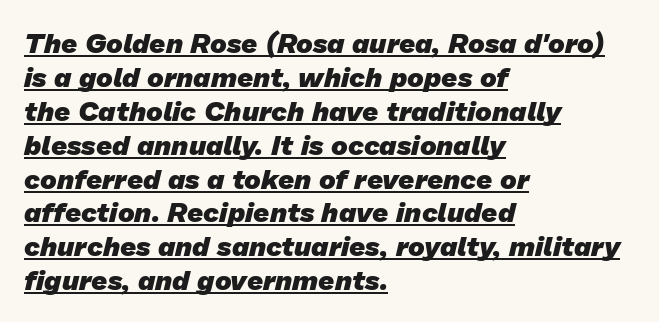
Q: Is the text bold? A: Yes.
Q: Is the typeface a serif or a sans-serif typeface? A: Sans-serif.
Q: Is the text underlined? A: Yes.
Q: How is the paragraph aligned? A: Left-aligned.
Q: Is the spacing between letters normal or unusually wide? A: Normal.
Q: Width (condensed, normal, or wide)? A: Normal.
Q: Stroke contrast? A: Low.
Q: x-height? A: Medium.
Q: Monospaced? A: No.
